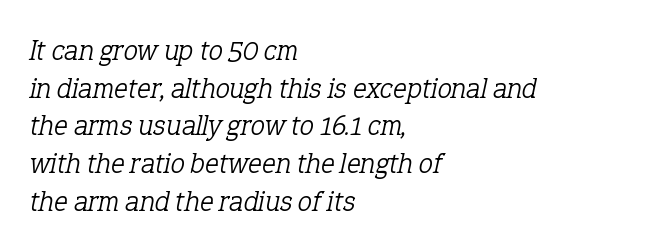
Q: Is the text bold? A: No.
Q: Is the text italic (slanted)? A: Yes, it leans right by about 12 degrees.
Q: Is the typeface a serif or a sans-serif typeface? A: Serif.
Q: Is the text underlined? A: No.
Q: How is the paragraph aligned? A: Left-aligned.
Q: Is the spacing between letters normal or unusually wide? A: Normal.
Q: Is the spacing between lines tight, normal or loose? A: Normal.
Q: Width (condensed, normal, or wide)? A: Normal.
Q: Stroke contrast? A: Low.
Q: x-height? A: Medium.
Q: Monospaced? A: No.
